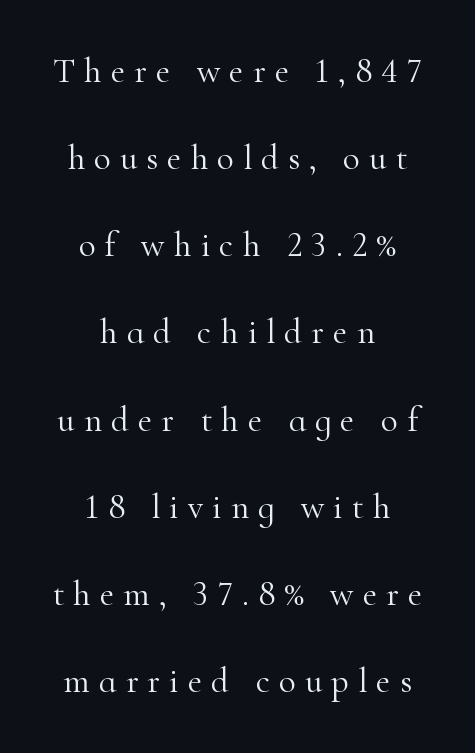
{"serif": "yes", "italic": "no", "bold": "no", "weight": "light", "width": "normal", "stroke_contrast": "high", "x_height": "small", "monospaced": "no", "underline": "no", "align": "center", "line_spacing": "loose", "line_spacing_ratio": 2.49, "letter_spacing": "wide", "letter_spacing_em": 0.26, "glyph_px": 35}
